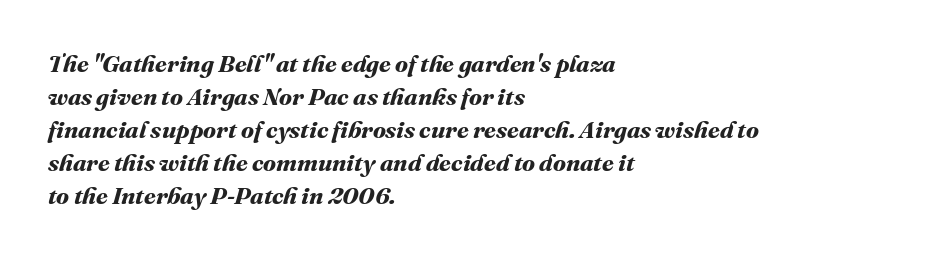
The image shows 24 px bold type; set left-aligned, normal line spacing (1.38x), normal letter spacing, not underlined.
